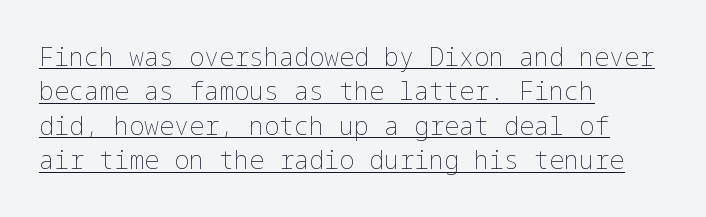
{"italic": "no", "bold": "no", "underline": "yes", "align": "left", "line_spacing": "normal", "line_spacing_ratio": 1.38, "letter_spacing": "normal", "letter_spacing_em": 0.0, "glyph_px": 25}
